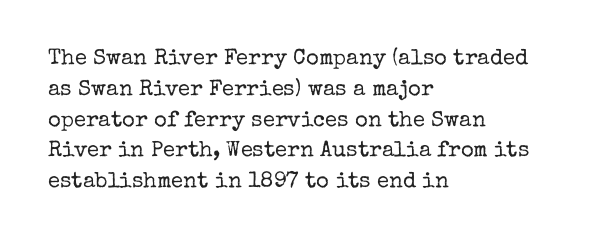
{"italic": "no", "bold": "no", "underline": "no", "align": "left", "line_spacing": "normal", "line_spacing_ratio": 1.4, "letter_spacing": "normal", "letter_spacing_em": 0.0, "glyph_px": 22}
